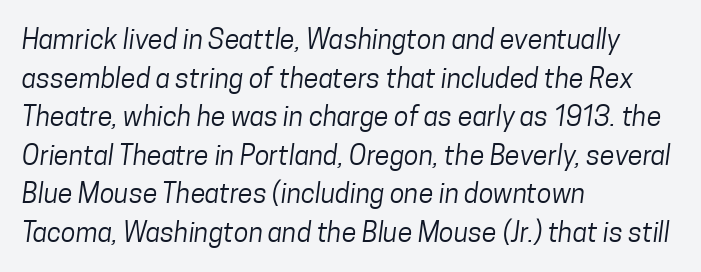
Weight: not bold — regular or lighter. Clear beneath every line of the passage. Casual observation: everything's shoved over to the left. What stands out about the letter spacing? Nothing — it is the standard amount. The leading is moderate, giving the passage an even texture.
